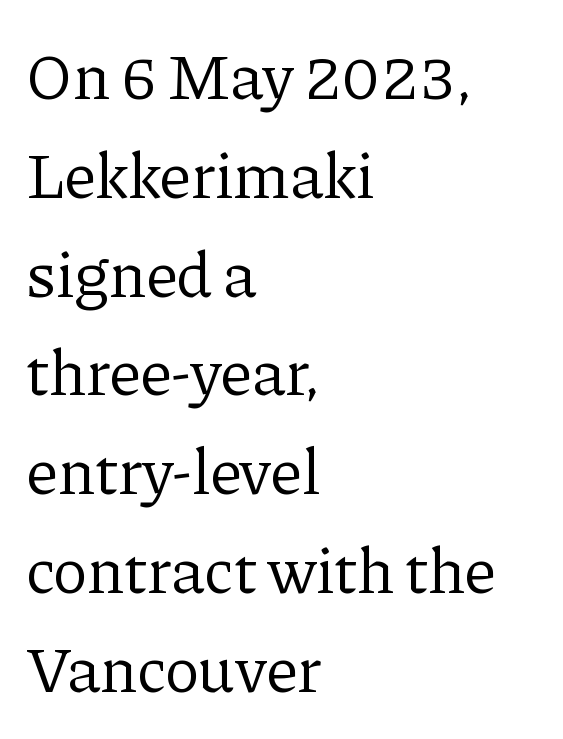
{"serif": "yes", "italic": "no", "bold": "no", "weight": "regular", "width": "normal", "stroke_contrast": "low", "x_height": "medium", "monospaced": "no", "underline": "no", "align": "left", "line_spacing": "normal", "line_spacing_ratio": 1.52, "letter_spacing": "normal", "letter_spacing_em": 0.0, "glyph_px": 65}
